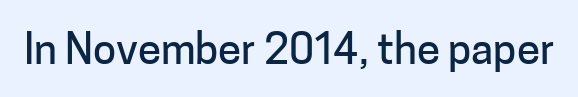
Is there any slant? The stems are plumb. Default kerning and tracking; the words read as compact shapes. Think of a printed novel: that variable character pitch is what you see here. You can tell from the bare stems that sans-serif type was used. Descenders are the only things crossing below the line.
